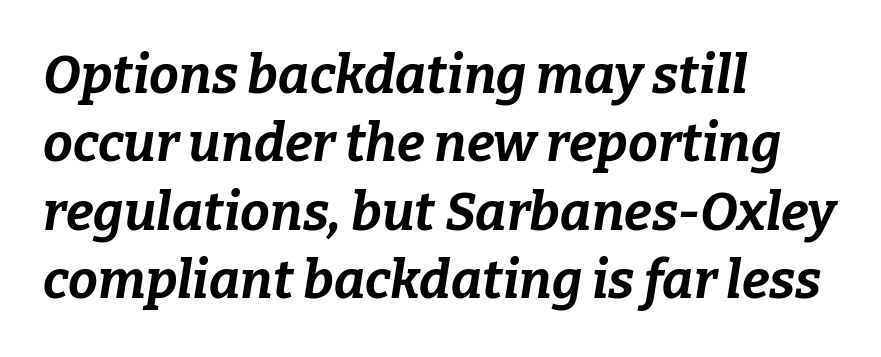
Which margin do the lines hug? The left one — the right edge is uneven. On the weight axis this lands at bold, roughly 700. Bare-footed words on every line. The rendering keeps characters at their native spacing. Each new line begins a customary step beneath the previous one.
